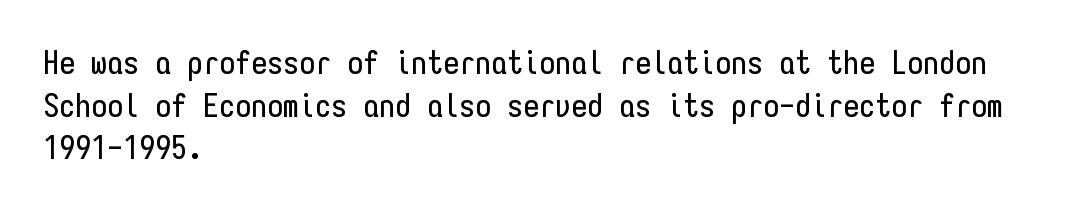
The image shows 32 px condensed sans-serif type, upright, monospaced; set left-aligned, normal line spacing (1.33x), normal letter spacing, not underlined; low stroke contrast and a medium x-height.
